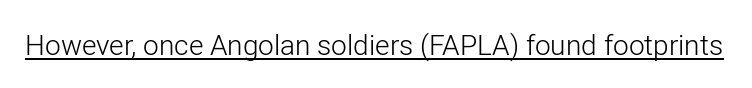
Q: Is the text bold? A: No.
Q: Is the text italic (slanted)? A: No, it is upright.
Q: Is the typeface a serif or a sans-serif typeface? A: Sans-serif.
Q: Is the text underlined? A: Yes.
Q: Is the spacing between letters normal or unusually wide? A: Normal.
Q: Width (condensed, normal, or wide)? A: Normal.
Q: Stroke contrast? A: Low.
Q: x-height? A: Medium.
Q: Monospaced? A: No.
